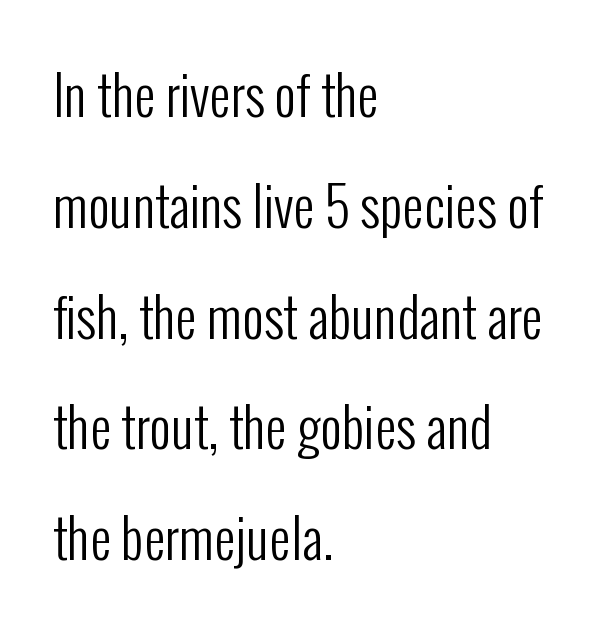
{"serif": "no", "italic": "no", "bold": "no", "weight": "regular", "width": "condensed", "stroke_contrast": "low", "x_height": "medium", "monospaced": "no", "underline": "no", "align": "left", "line_spacing": "loose", "line_spacing_ratio": 2.09, "letter_spacing": "normal", "letter_spacing_em": 0.0, "glyph_px": 53}
